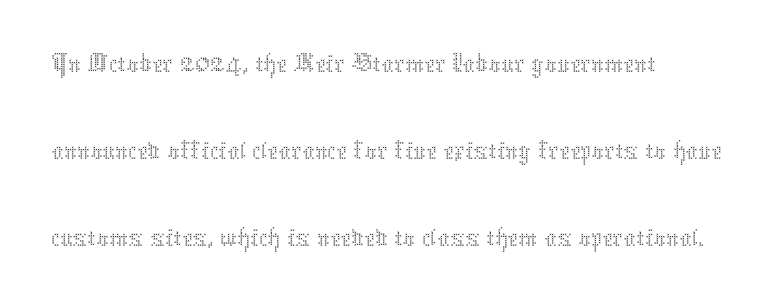
Q: Is the text bold? A: No.
Q: Is the text italic (slanted)? A: No, it is upright.
Q: Is the text underlined? A: No.
Q: How is the paragraph aligned? A: Left-aligned.
Q: Is the spacing between letters normal or unusually wide? A: Normal.
Q: Is the spacing between lines tight, normal or loose? A: Normal.
Q: Width (condensed, normal, or wide)? A: Normal.
Q: Stroke contrast? A: Medium.
Q: x-height? A: Medium.
Q: Monospaced? A: No.
